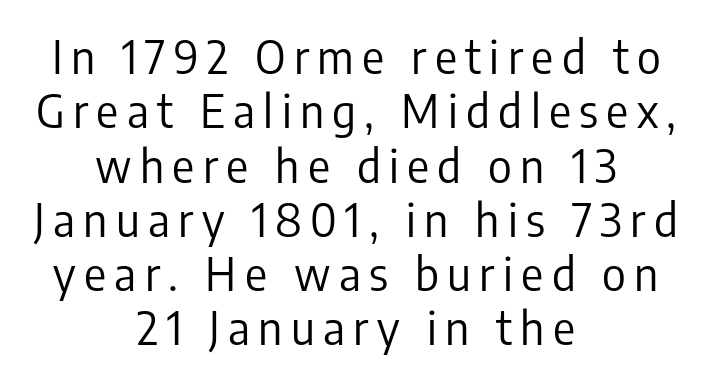
The paragraph has two soft edges and a firm central axis. Varying glyph widths throughout — classic text-font behaviour. Does the type have serifs? No, each stem ends abruptly. Just letters on the line, the space beneath them empty. Weight: not bold — regular or lighter.
